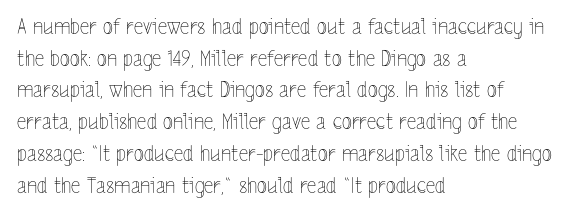
Q: Is the text bold? A: No.
Q: Is the text italic (slanted)? A: No, it is upright.
Q: Is the text underlined? A: No.
Q: How is the paragraph aligned? A: Left-aligned.
Q: Is the spacing between letters normal or unusually wide? A: Normal.
Q: Is the spacing between lines tight, normal or loose? A: Normal.
